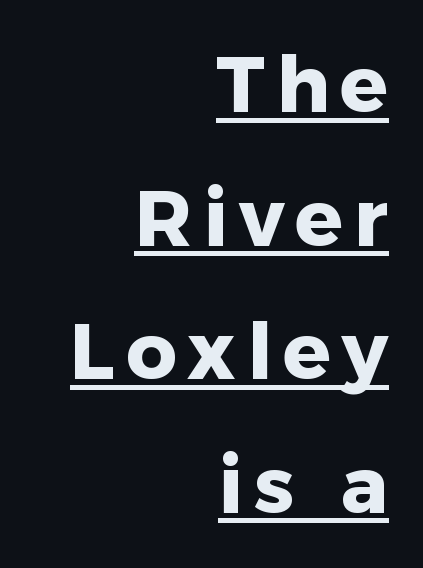
The image shows 79 px heavy sans-serif type, upright; set right-aligned, normal line spacing (1.69x), underlined; low stroke contrast and a medium x-height.
